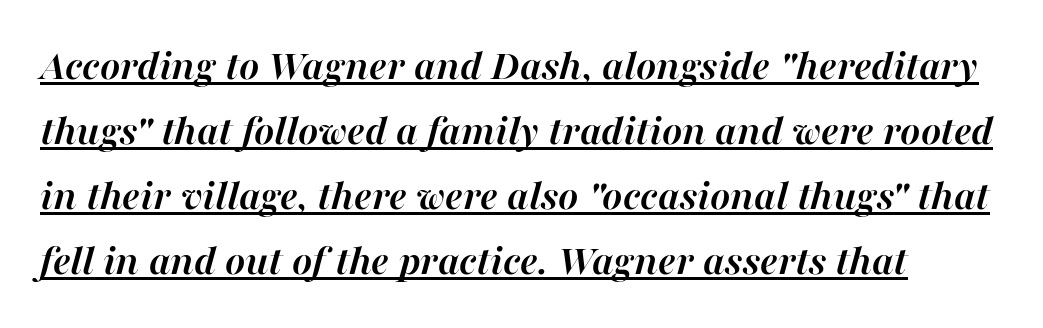
{"italic": "yes", "lean": "right", "slant_degrees": 16, "bold": "yes", "weight": "semibold", "width": "normal", "stroke_contrast": "high", "x_height": "medium", "monospaced": "no", "underline": "yes", "line_spacing": "normal", "line_spacing_ratio": 1.51, "letter_spacing": "normal", "letter_spacing_em": 0.0, "glyph_px": 43}
